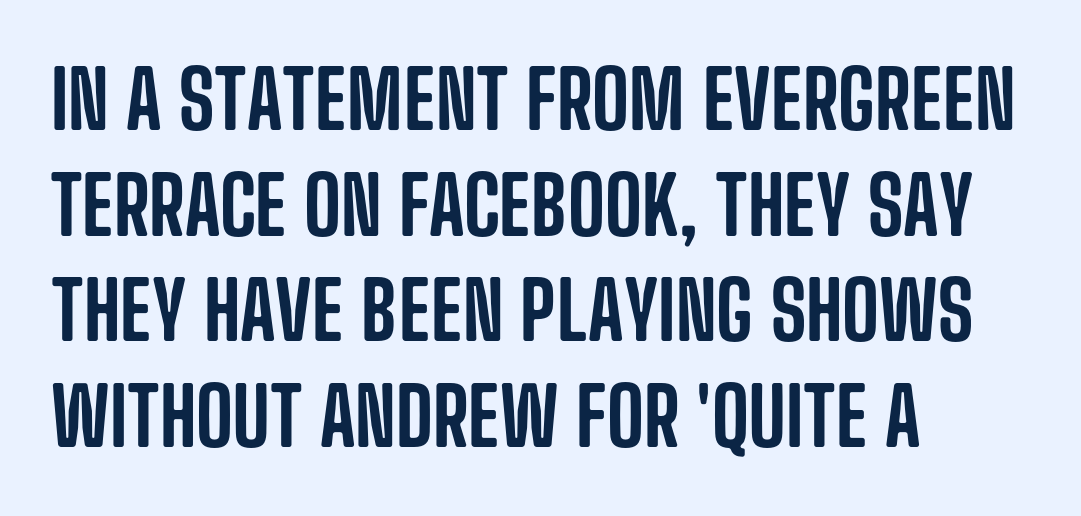
The image shows 80 px condensed sans-serif type, upright; set left-aligned, normal line spacing (1.32x), normal letter spacing, not underlined; low stroke contrast and a large x-height.
